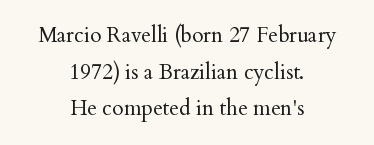
The letters stand upright; this is a roman face. Is the stroke heavy? The answer is a plain regular-or-lighter. In CSS terms this would be text-align: center. The zone under the glyphs is completely vacant. You could call the tracking neutral — neither tight nor loose.
